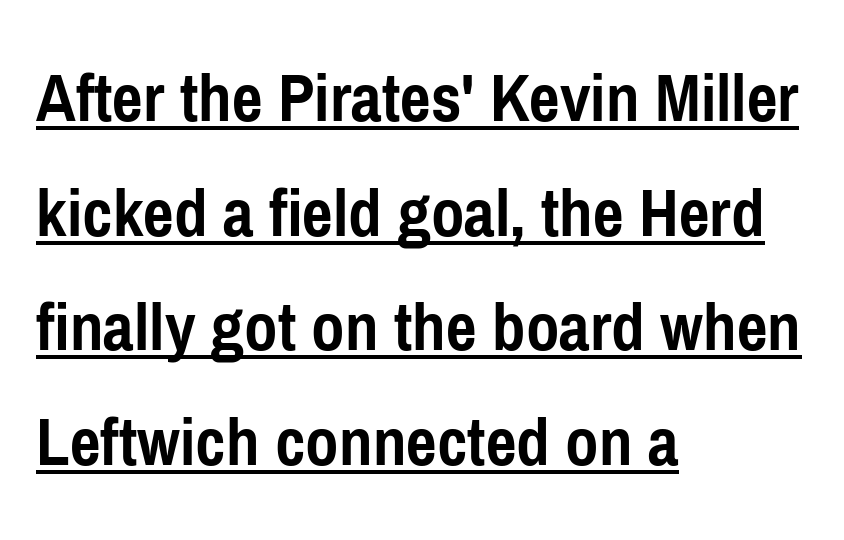
{"serif": "no", "italic": "no", "bold": "yes", "weight": "semibold", "width": "condensed", "stroke_contrast": "low", "x_height": "medium", "monospaced": "no", "underline": "yes", "align": "left", "line_spacing": "normal", "line_spacing_ratio": 1.57, "letter_spacing": "normal", "letter_spacing_em": 0.0, "glyph_px": 73}
